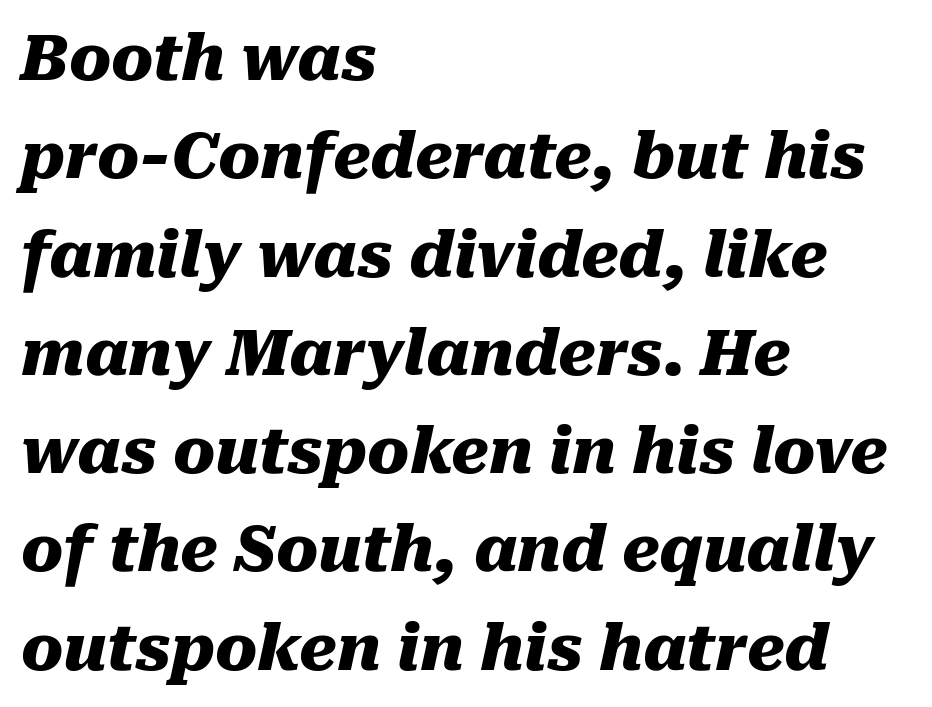
Quick note: italic. A normal amount of white space separates one row of letters from the next. The sample has been set heavy, in full bold. Words appear dense and cohesive because spacing is normal. The area under the type is left untouched. Each letter keeps its own natural width here, so spacing adapts to shape.
